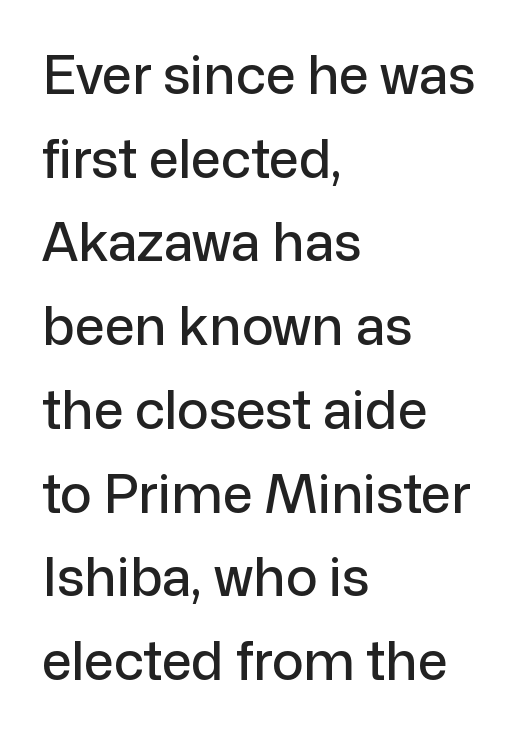
The image shows 53 px sans-serif type, upright; set left-aligned, normal line spacing (1.58x), normal letter spacing, not underlined; low stroke contrast and a medium x-height.
